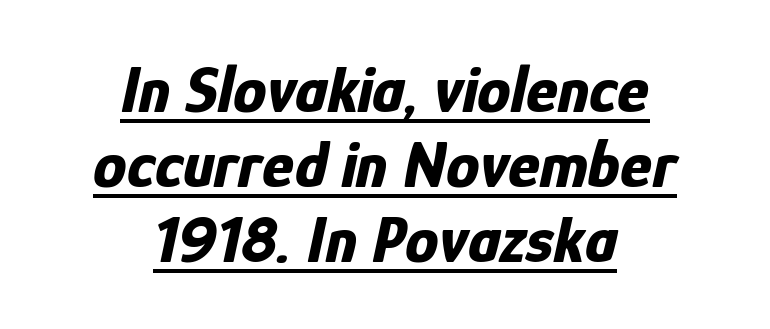
Q: Is the text bold? A: Yes.
Q: Is the text italic (slanted)? A: Yes, it leans right by about 12 degrees.
Q: Is the text underlined? A: Yes.
Q: How is the paragraph aligned? A: Centered.
Q: Is the spacing between letters normal or unusually wide? A: Normal.
Q: Is the spacing between lines tight, normal or loose? A: Tight.
Q: Width (condensed, normal, or wide)? A: Condensed.
Q: Stroke contrast? A: Low.
Q: x-height? A: Medium.
Q: Monospaced? A: No.
